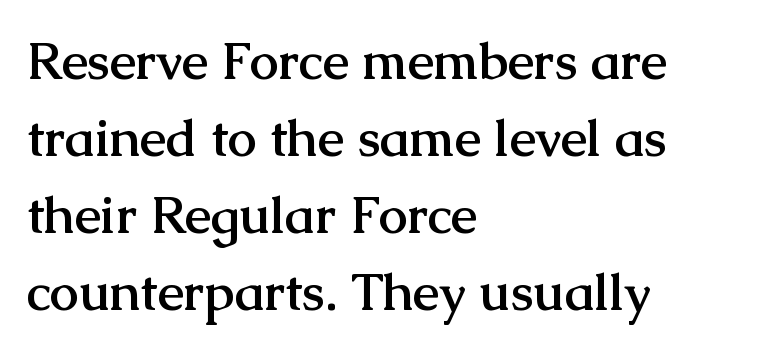
{"serif": "yes", "italic": "no", "bold": "yes", "weight": "semibold", "width": "normal", "stroke_contrast": "medium", "x_height": "medium", "monospaced": "no", "underline": "no", "align": "left", "line_spacing": "normal", "line_spacing_ratio": 1.48, "letter_spacing": "normal", "letter_spacing_em": 0.0, "glyph_px": 52}
